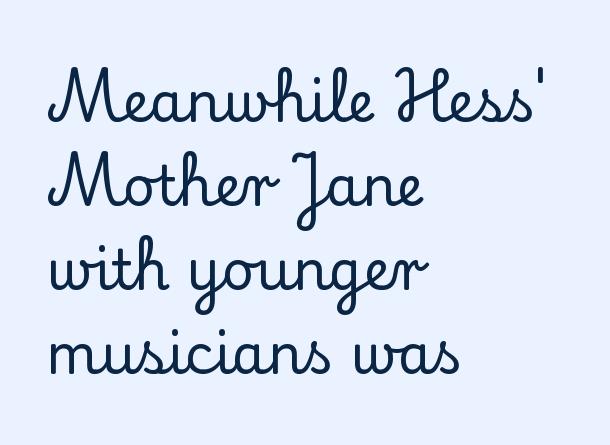
Q: Is the text italic (slanted)? A: No, it is upright.
Q: Is the typeface a serif or a sans-serif typeface? A: Serif.
Q: Is the text underlined? A: No.
Q: How is the paragraph aligned? A: Left-aligned.
Q: Is the spacing between letters normal or unusually wide? A: Normal.
Q: Is the spacing between lines tight, normal or loose? A: Normal.
Q: Width (condensed, normal, or wide)? A: Normal.
Q: Stroke contrast? A: Low.
Q: x-height? A: Small.
Q: Monospaced? A: No.
